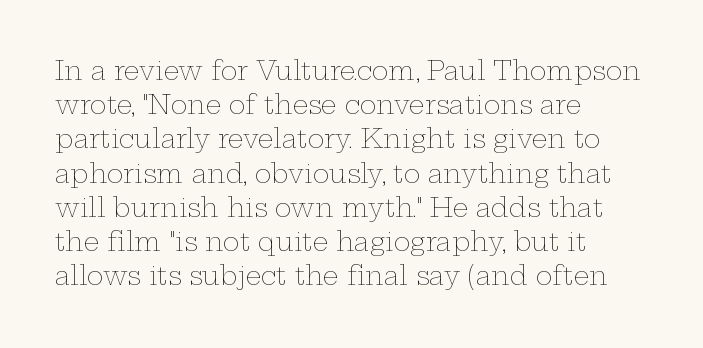
Q: Is the text bold? A: No.
Q: Is the text italic (slanted)? A: No, it is upright.
Q: Is the text underlined? A: No.
Q: How is the paragraph aligned? A: Left-aligned.
Q: Is the spacing between letters normal or unusually wide? A: Normal.
Q: Is the spacing between lines tight, normal or loose? A: Normal.
